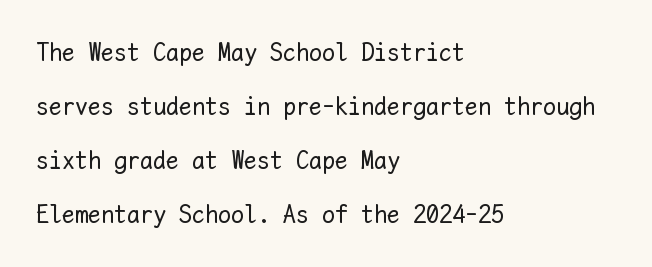
The image shows 26 px text type, upright; set left-aligned, loose line spacing (2.08x), normal letter spacing, not underlined.
